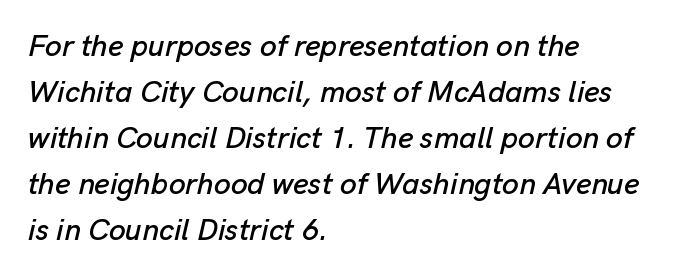
Q: Is the text italic (slanted)? A: Yes, it leans right by about 13 degrees.
Q: Is the text underlined? A: No.
Q: How is the paragraph aligned? A: Left-aligned.
Q: Is the spacing between letters normal or unusually wide? A: Normal.
Q: Is the spacing between lines tight, normal or loose? A: Normal.
Q: Width (condensed, normal, or wide)? A: Normal.
Q: Stroke contrast? A: Low.
Q: x-height? A: Medium.
Q: Monospaced? A: No.
